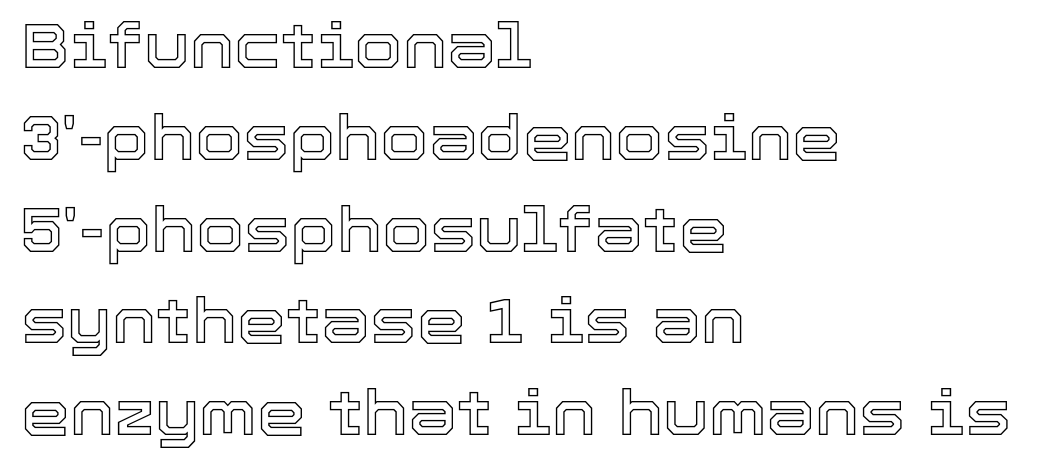
Q: Is the text italic (slanted)? A: No, it is upright.
Q: Is the text underlined? A: No.
Q: How is the paragraph aligned? A: Left-aligned.
Q: Is the spacing between letters normal or unusually wide? A: Normal.
Q: Is the spacing between lines tight, normal or loose? A: Normal.
Q: Width (condensed, normal, or wide)? A: Normal.
Q: x-height? A: Medium.
Q: Monospaced? A: No.
